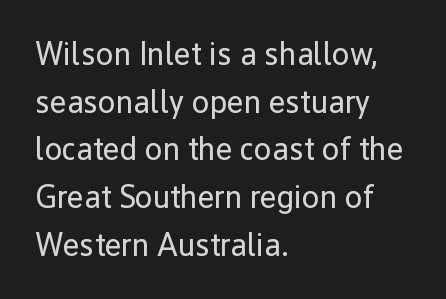
{"serif": "no", "italic": "no", "bold": "no", "weight": "regular", "width": "normal", "stroke_contrast": "low", "x_height": "medium", "monospaced": "no", "underline": "no", "align": "left", "line_spacing": "normal", "line_spacing_ratio": 1.49, "letter_spacing": "normal", "letter_spacing_em": 0.0, "glyph_px": 32}
